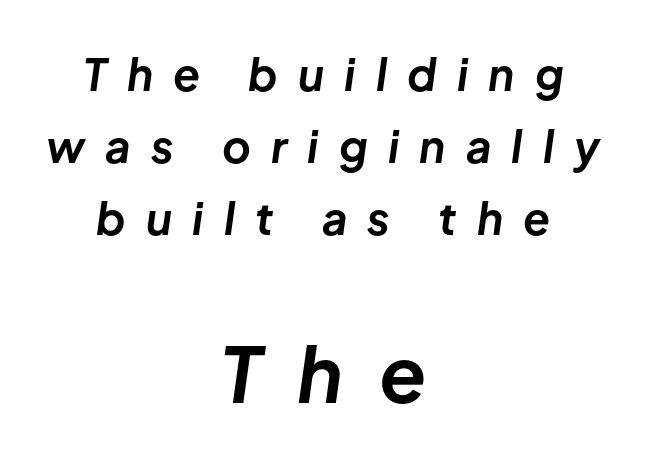
The image shows 77 px bold type, italic (leaning right); set centered, normal line spacing (1.64x), unusually wide letter spacing (+0.46 em), not underlined; the second (bottom) block is 1.75x larger; low stroke contrast and a medium x-height.
